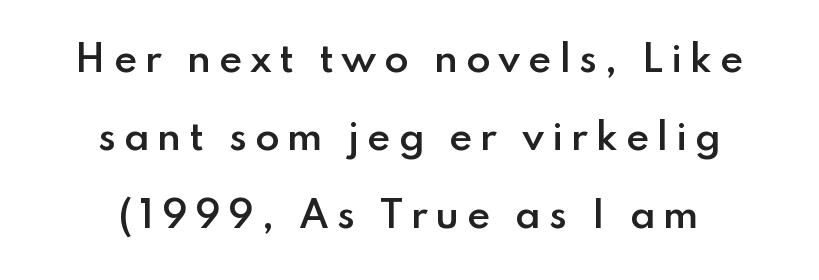
The image shows 36 px semibold sans-serif type, upright; set centered, loose line spacing (2.17x), unusually wide letter spacing (+0.21 em), not underlined; low stroke contrast and a small x-height.
